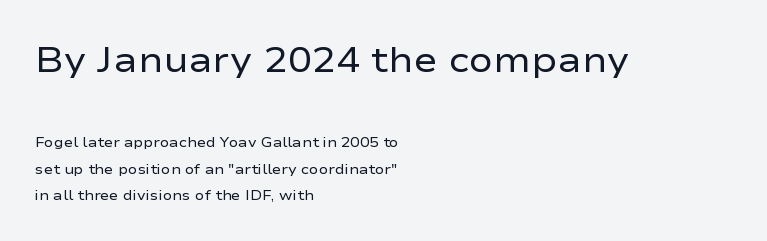
The image shows 36 px regular-weight, wide sans-serif type, upright; set left-aligned, loose line spacing (1.9x), normal letter spacing, not underlined; the first (top) block is 2.57x larger; low stroke contrast and a medium x-height.
